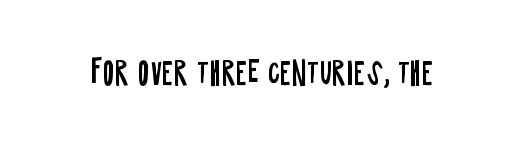
{"serif": "no", "italic": "no", "bold": "no", "weight": "regular", "width": "condensed", "stroke_contrast": "low", "x_height": "large", "monospaced": "no", "underline": "no", "letter_spacing": "normal", "letter_spacing_em": 0.0, "glyph_px": 31}
